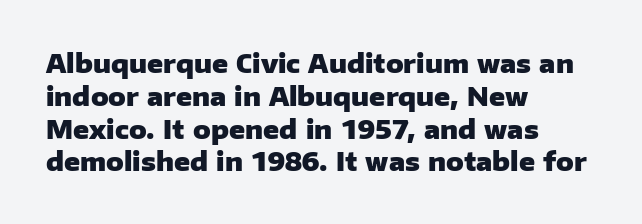
The image shows 26 px bold type, upright; set left-aligned, normal line spacing (1.26x), normal letter spacing, not underlined.
